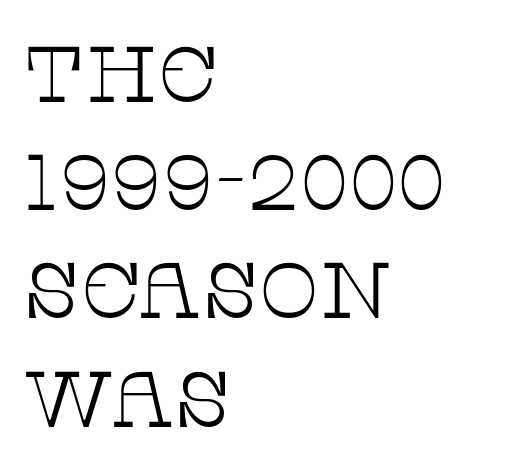
The image shows 79 px thin, wide serif type, upright; set left-aligned, normal line spacing (1.37x), normal letter spacing, not underlined; low stroke contrast and a large x-height.
